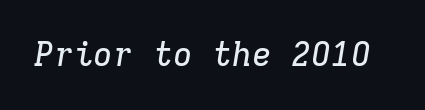
Monospaced: the letters line up in strict vertical columns. Observe the serifs anchoring each vertical stroke in this sample. Slant detected: the letters are inclined. This rendering features lettering with no underline.
